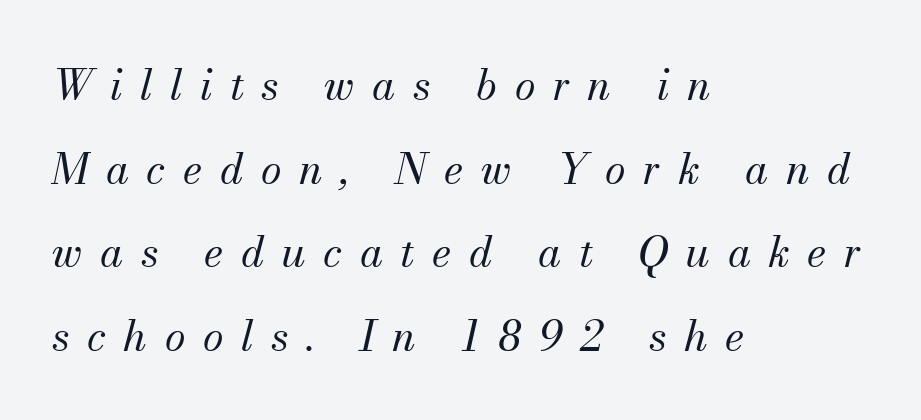
Q: Is the text bold? A: No.
Q: Is the text italic (slanted)? A: Yes, it leans right by about 13 degrees.
Q: Is the typeface a serif or a sans-serif typeface? A: Serif.
Q: Is the text underlined? A: No.
Q: How is the paragraph aligned? A: Left-aligned.
Q: Is the spacing between letters normal or unusually wide? A: Unusually wide.
Q: Is the spacing between lines tight, normal or loose? A: Loose.
Q: Width (condensed, normal, or wide)? A: Normal.
Q: Stroke contrast? A: Medium.
Q: x-height? A: Small.
Q: Monospaced? A: No.
